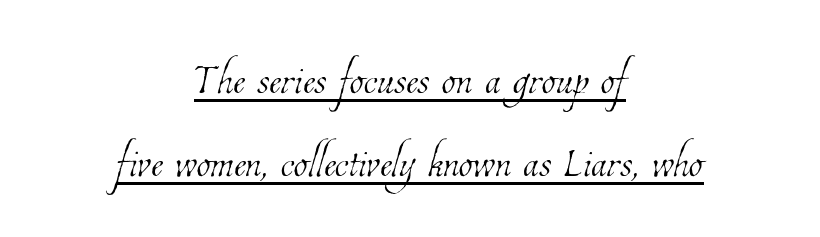
The image shows 57 px thin, condensed type; set centered, normal line spacing (1.45x), normal letter spacing, underlined; low stroke contrast and a medium x-height.
